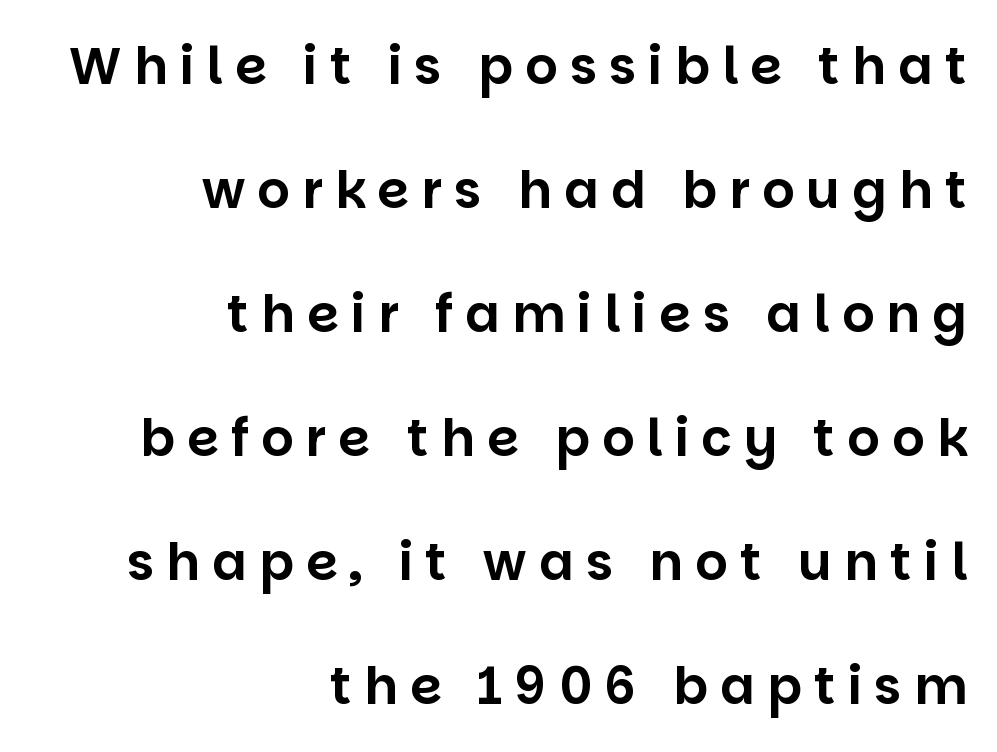
Q: Is the text italic (slanted)? A: No, it is upright.
Q: Is the typeface a serif or a sans-serif typeface? A: Sans-serif.
Q: Is the text underlined? A: No.
Q: How is the paragraph aligned? A: Right-aligned.
Q: Is the spacing between letters normal or unusually wide? A: Unusually wide.
Q: Is the spacing between lines tight, normal or loose? A: Loose.
Q: Width (condensed, normal, or wide)? A: Normal.
Q: Stroke contrast? A: Low.
Q: x-height? A: Large.
Q: Monospaced? A: No.
